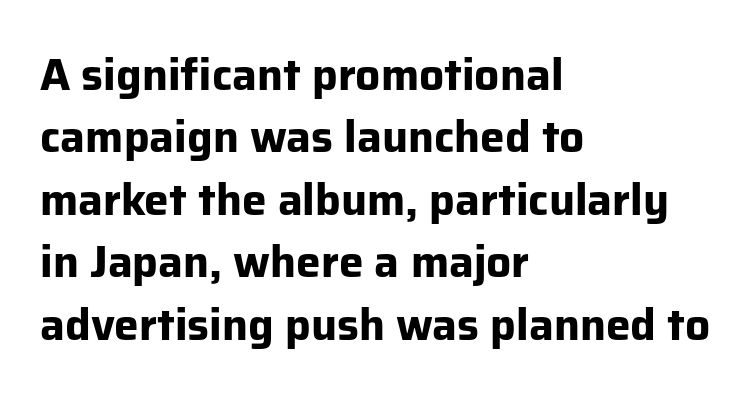
A typesetter would call this zero additional tracking. This sample has the flowing, uneven cadence of proportional lettering. The space directly below the letters is spotless. Is the type bold? Yes — the strokes are clearly thick and heavy.
